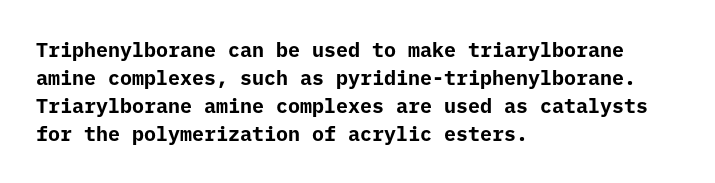
Its strokes are broad and dark, the hallmark of bold type. Plain, unruled lines of type. The paragraph shown leans on its left margin. Reading down the column, the eye jumps a familiar distance to each next line. Vertical strokes here are truly vertical.
